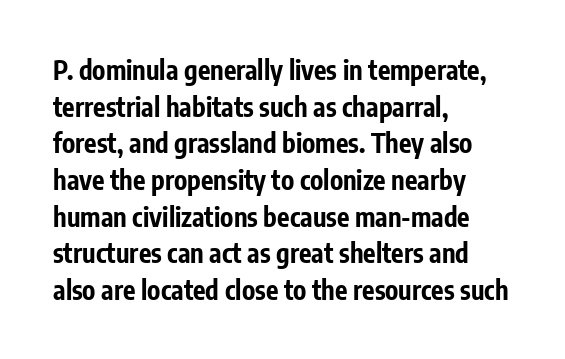
The image shows 26 px bold type, upright; set left-aligned, normal line spacing (1.41x), normal letter spacing, not underlined.
